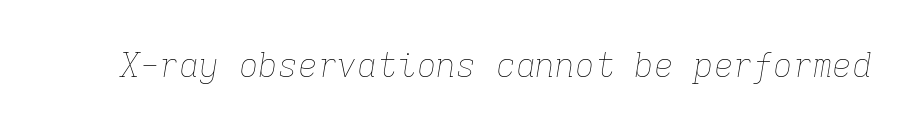
Do the characters align in a grid? Yes, the font is monospaced. The gaps between neighbouring characters are ordinary and unremarkable. Compared with ordinary roman type, these characters are visibly tilted. Underlining? Definitely not there.
